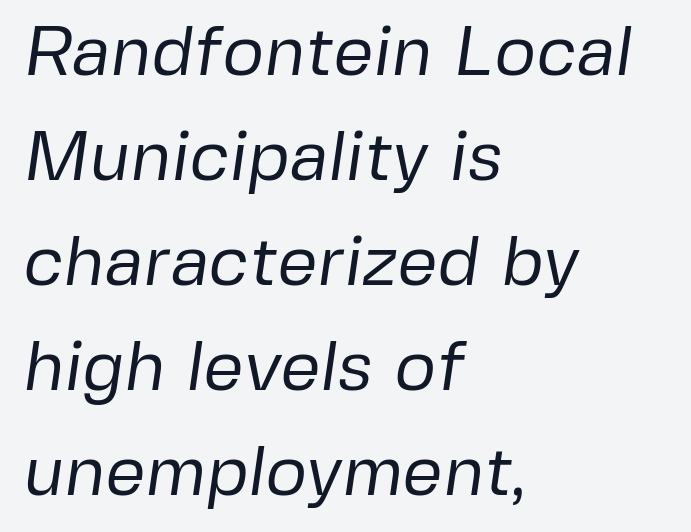
The lines are quadded left. Letterform terminals end flat and unadorned throughout the passage. The characters are drawn with everyday or finer stroke widths. Do the characters align in a grid? No, the font is proportional. Beneath every word, the page is bare.
